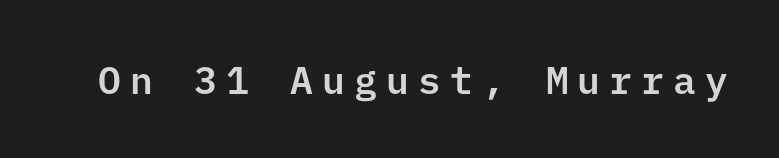
Ascenders rise straight up at ninety degrees. The specimen omits any rule beneath the text block's lines. Does the type have serifs? No, each stem ends abruptly. The tracking reads as deliberately expanded to a designer's eye.
